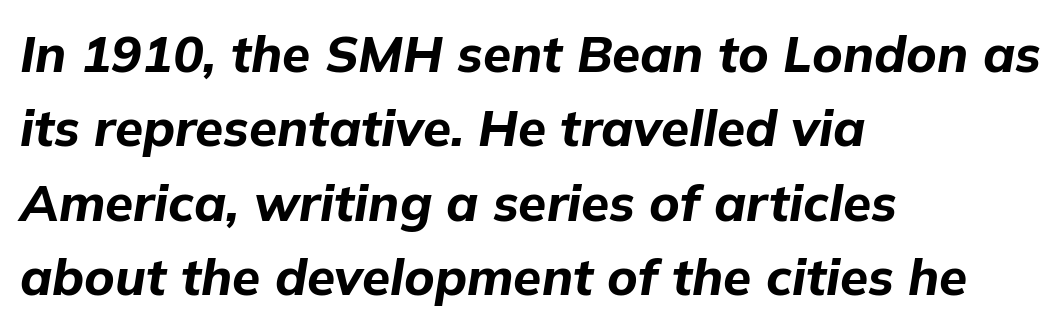
The image shows 51 px bold type, italic (leaning right); set left-aligned, normal line spacing (1.46x), normal letter spacing, not underlined; low stroke contrast and a medium x-height.
